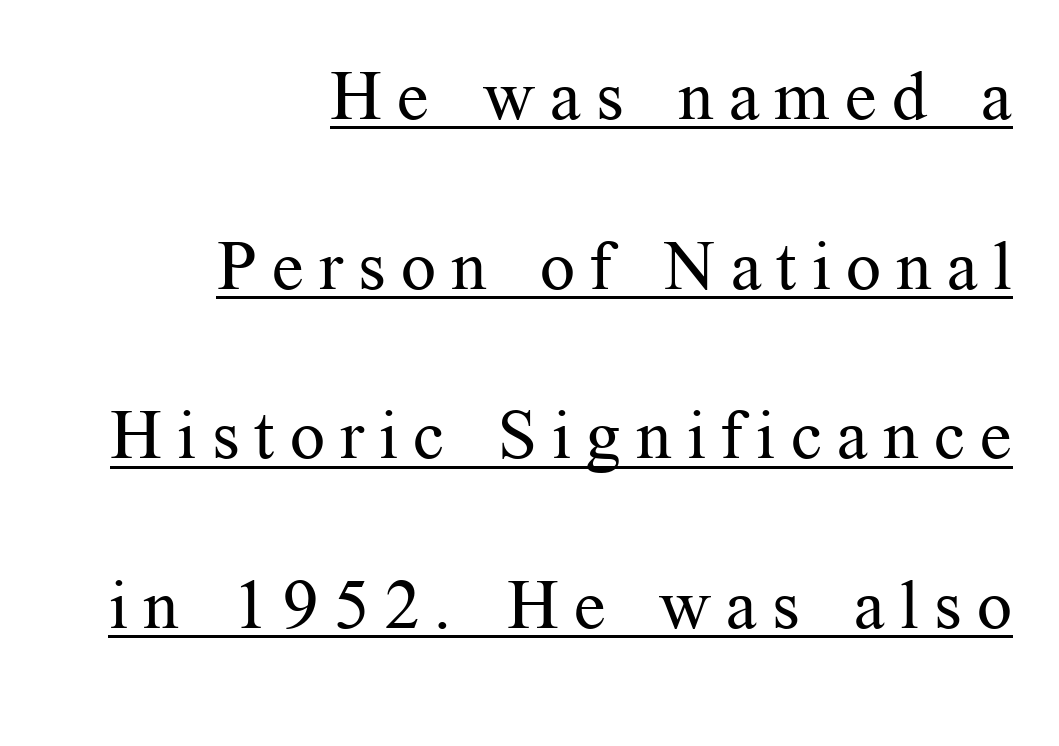
{"serif": "yes", "italic": "no", "bold": "no", "weight": "regular", "width": "normal", "stroke_contrast": "medium", "x_height": "medium", "monospaced": "no", "underline": "yes", "align": "right", "line_spacing": "loose", "line_spacing_ratio": 2.46, "letter_spacing": "wide", "letter_spacing_em": 0.22, "glyph_px": 69}
